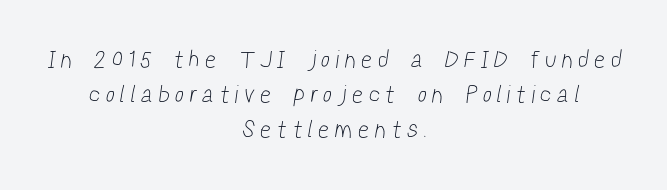
{"bold": "no", "underline": "no", "align": "center", "line_spacing": "normal", "line_spacing_ratio": 1.46, "letter_spacing": "wide", "letter_spacing_em": 0.31, "glyph_px": 24}
